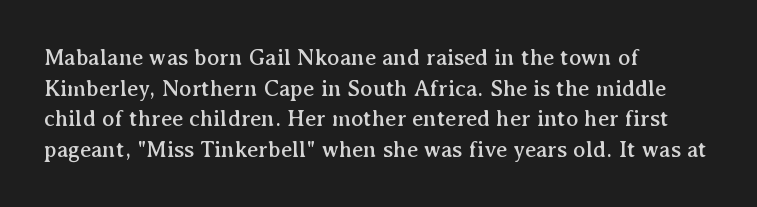
A typesetter would call this leading conventional body-copy spacing. No italicization has been applied; the sample stays upright. Tracking value appears to be zero — textbook default spacing. Short and long lines alike share a common starting point at left. Decoration check: the copy has no underline.
